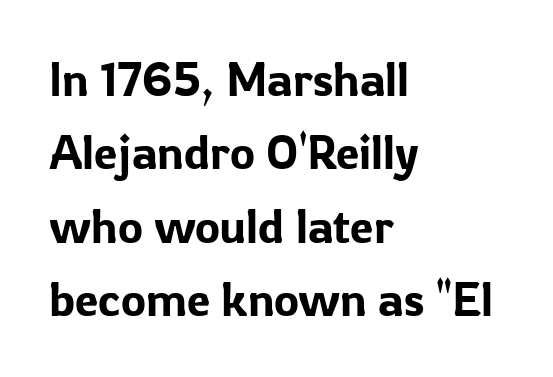
A typesetter would label this face a sans. Glyph-to-glyph distance matches everyday printed text. Proportional: the letters do not fall into vertical columns. The passage is arranged the way most books set body copy — flush left. One glance says typical: line gaps are just what's usual.
